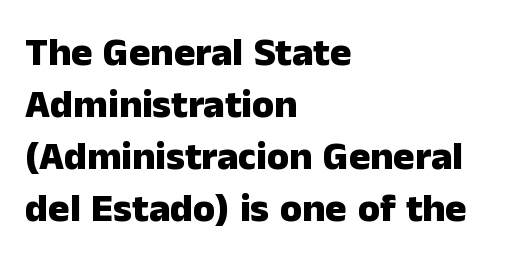
Q: Is the text bold? A: Yes.
Q: Is the text italic (slanted)? A: No, it is upright.
Q: Is the typeface a serif or a sans-serif typeface? A: Sans-serif.
Q: Is the text underlined? A: No.
Q: How is the paragraph aligned? A: Left-aligned.
Q: Is the spacing between letters normal or unusually wide? A: Normal.
Q: Is the spacing between lines tight, normal or loose? A: Normal.
Q: Width (condensed, normal, or wide)? A: Normal.
Q: Stroke contrast? A: Low.
Q: x-height? A: Medium.
Q: Monospaced? A: No.
